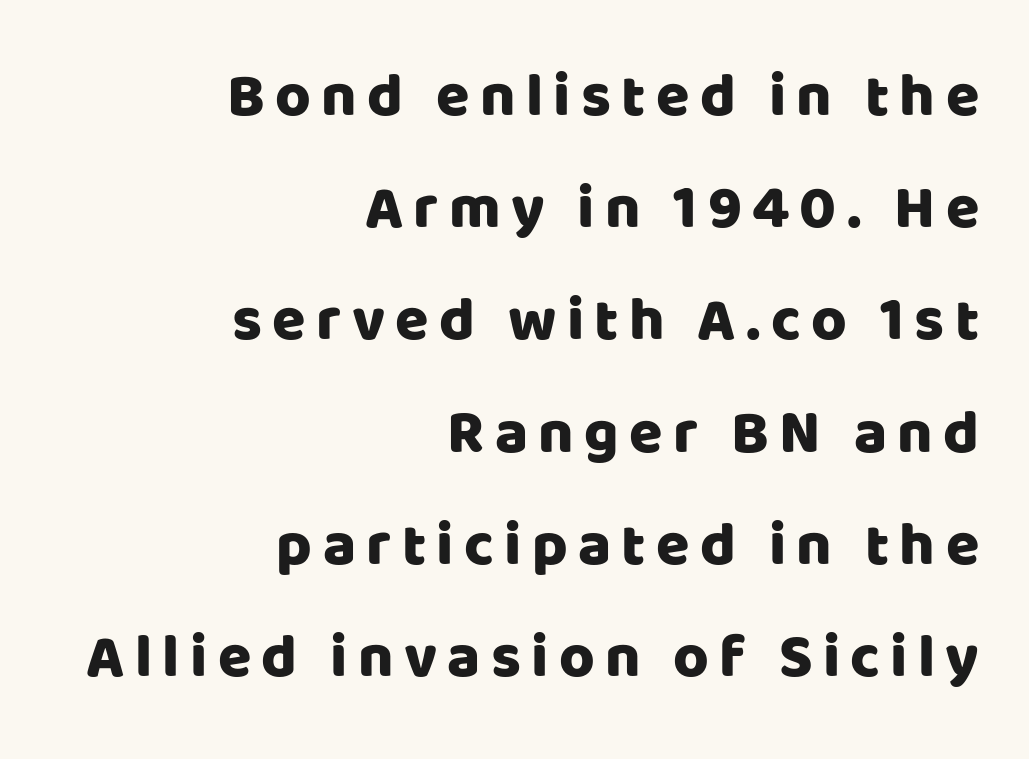
{"serif": "no", "italic": "no", "width": "normal", "stroke_contrast": "low", "x_height": "large", "monospaced": "no", "underline": "no", "align": "right", "line_spacing_ratio": 1.84, "glyph_px": 61}
